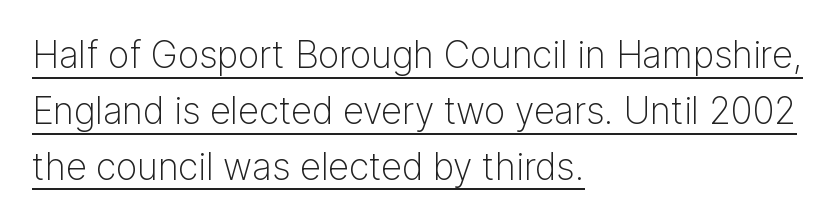
The image shows 37 px light sans-serif type, upright; set left-aligned, normal line spacing (1.51x), normal letter spacing, underlined; low stroke contrast and a medium x-height.
